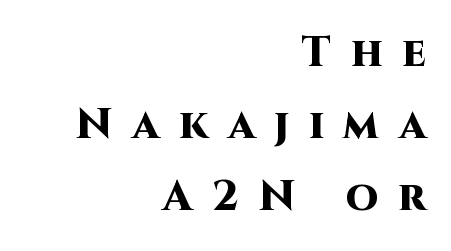
Q: Is the text bold? A: Yes.
Q: Is the text italic (slanted)? A: No, it is upright.
Q: Is the typeface a serif or a sans-serif typeface? A: Sans-serif.
Q: Is the text underlined? A: No.
Q: How is the paragraph aligned? A: Right-aligned.
Q: Is the spacing between letters normal or unusually wide? A: Unusually wide.
Q: Width (condensed, normal, or wide)? A: Normal.
Q: Stroke contrast? A: High.
Q: x-height? A: Large.
Q: Monospaced? A: No.
